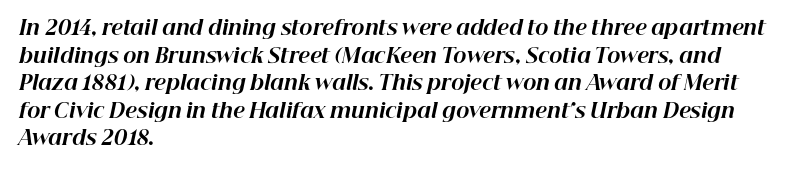
Q: Is the text bold? A: Yes.
Q: Is the text italic (slanted)? A: Yes, it leans right by about 12 degrees.
Q: Is the text underlined? A: No.
Q: How is the paragraph aligned? A: Left-aligned.
Q: Is the spacing between letters normal or unusually wide? A: Normal.
Q: Is the spacing between lines tight, normal or loose? A: Normal.
